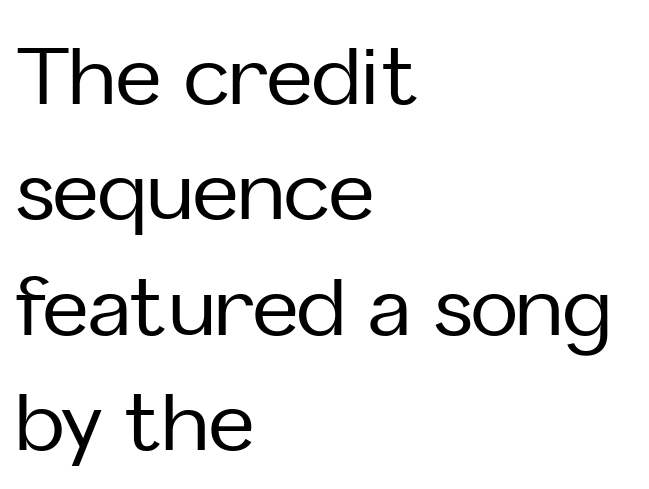
Leftover space on each line is placed entirely after the last word. Do the letters lean? They stand straight. Nobody drew a line under any word here. This sample has the flowing, uneven cadence of proportional lettering.
